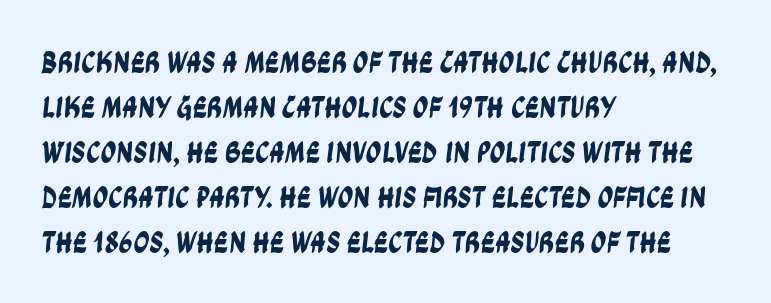
The image shows 31 px condensed sans-serif type; set left-aligned, normal line spacing (1.45x), normal letter spacing, not underlined; low stroke contrast and a large x-height.
